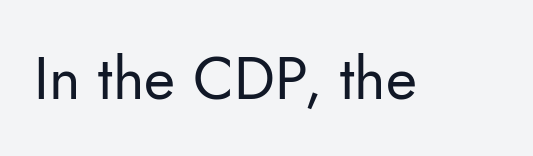
This sample uses a sans-serif face. No extra tracking has been applied to these lines. The typeface has the unassuming heft of standard copy or less. Do the characters align in a grid? No, the font is proportional. Does the lettering tilt? It doesn't — this is upright.
